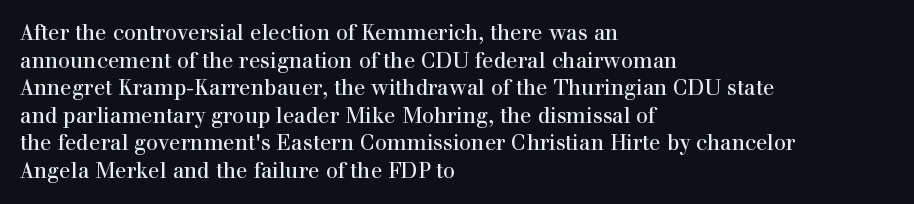
{"italic": "no", "underline": "no", "align": "left", "line_spacing": "normal", "line_spacing_ratio": 1.31, "letter_spacing": "normal", "letter_spacing_em": 0.0, "glyph_px": 21}
